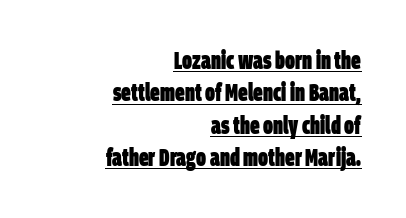
The image shows 24 px bold type; set right-aligned, normal line spacing (1.35x), normal letter spacing, underlined.
